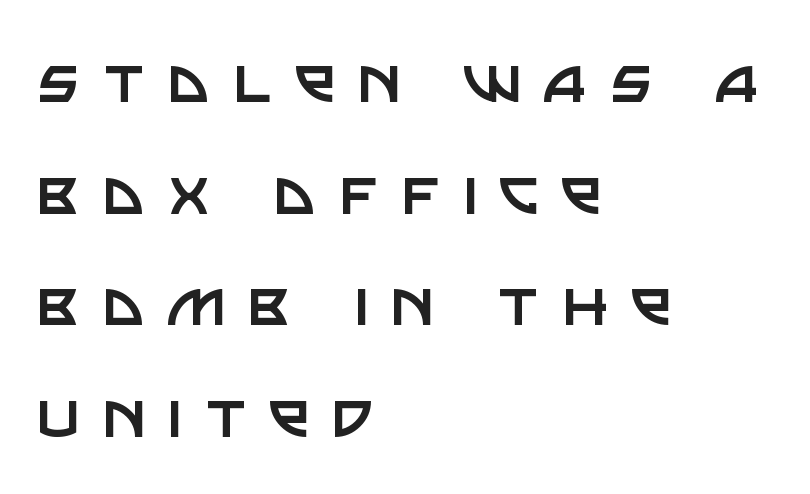
The image shows 74 px regular-weight sans-serif type, upright; set left-aligned, normal line spacing (1.51x), unusually wide letter spacing (+0.3 em), not underlined; low stroke contrast and a large x-height.
